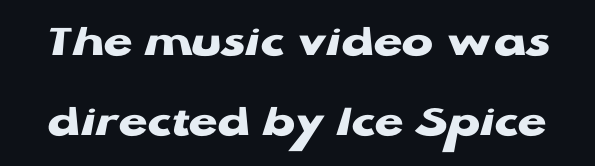
{"serif": "no", "italic": "no", "bold": "yes", "weight": "heavy", "width": "wide", "stroke_contrast": "low", "x_height": "medium", "monospaced": "no", "underline": "no", "line_spacing": "normal", "line_spacing_ratio": 1.7, "letter_spacing": "normal", "letter_spacing_em": 0.0, "glyph_px": 47}
